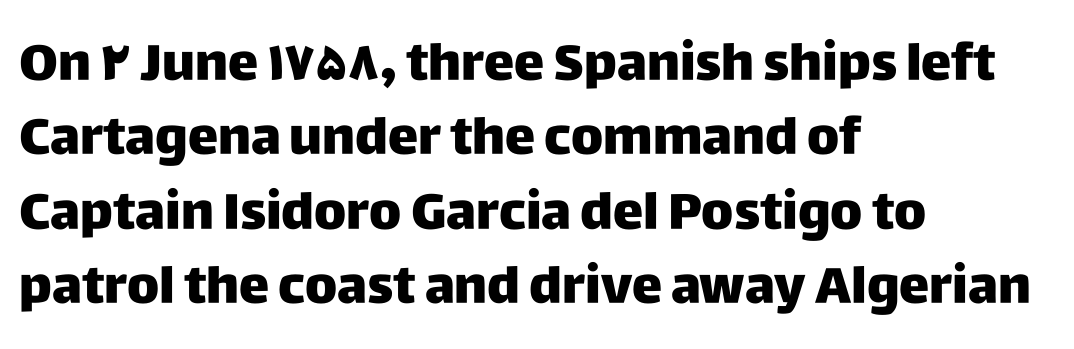
Horizontal bands of white between lines are of average thickness. Nobody drew a line under any word here. Regarding serifs, this sample does without them. Style check: upright. If you drew a ruler down the left edge, every line would touch it. Do the characters align in a grid? No, the font is proportional.
